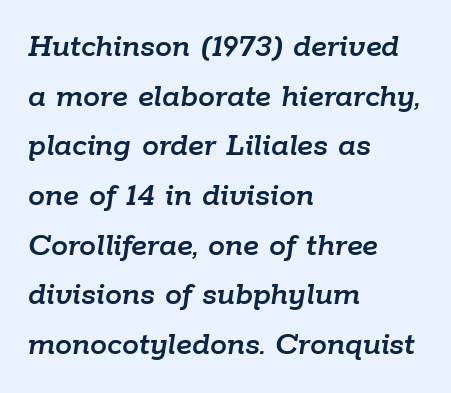
{"italic": "yes", "lean": "right", "slant_degrees": 9, "width": "normal", "stroke_contrast": "low", "x_height": "medium", "monospaced": "no", "underline": "no", "align": "left", "line_spacing": "normal", "line_spacing_ratio": 1.46, "letter_spacing": "normal", "letter_spacing_em": 0.0, "glyph_px": 34}
